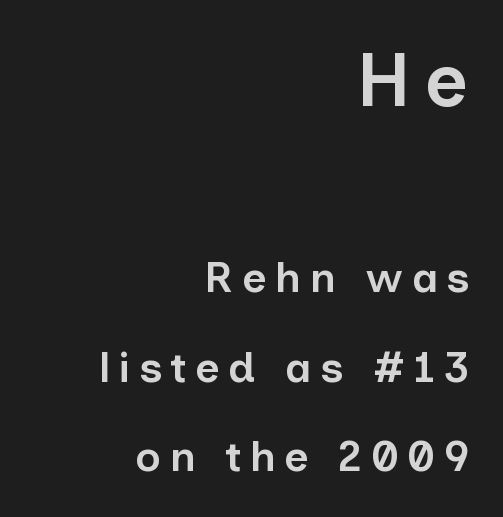
The image shows 75 px semibold sans-serif type, upright; set right-aligned, loose line spacing (2.09x), not underlined; the first (top) block is 1.74x larger; low stroke contrast and a medium x-height.
